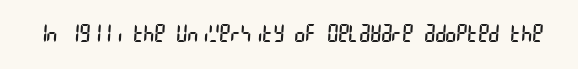
Q: Is the text bold? A: No.
Q: Is the text underlined? A: No.
Q: Is the spacing between letters normal or unusually wide? A: Normal.
